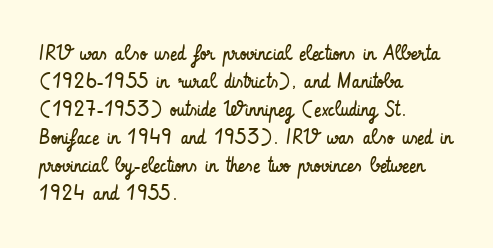
The paragraph has a hard left edge and a soft right edge. Rows of type keep a routine distance in the vertical direction. The letters sit at their default tracking, neither squeezed nor spread. Posture: vertical.
